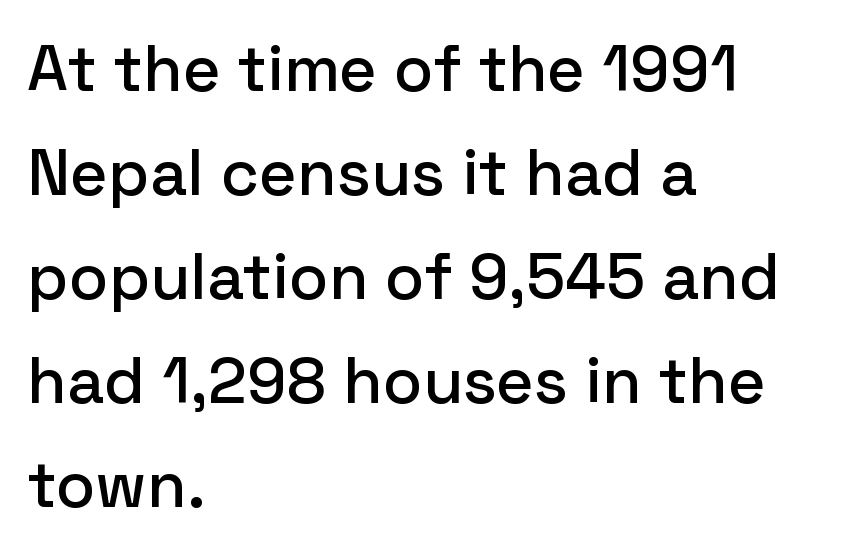
{"serif": "no", "italic": "no", "width": "normal", "stroke_contrast": "low", "x_height": "medium", "monospaced": "no", "underline": "no", "align": "left", "line_spacing": "normal", "line_spacing_ratio": 1.6, "letter_spacing": "normal", "letter_spacing_em": 0.0, "glyph_px": 65}
